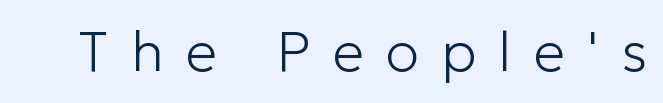
The passage shown is not underscored anywhere. In terms of letterspacing, this is a distinctly airy, spread setting. The axis of the letterforms is exactly vertical. Ink coverage per letter is moderate at most. A typesetter would call this proportional, since set widths differ per character.
